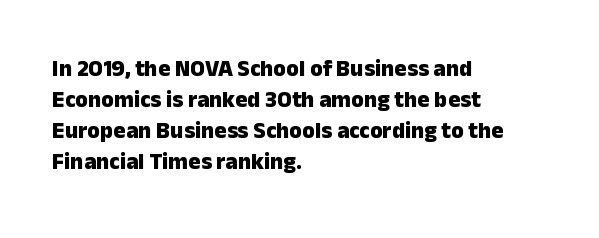
Caption: bold face, heavy strokes. Compared with typical body copy, the letter spacing here is the same. Line starts are locked; line ends wander. The axis of the letterforms is exactly vertical.
